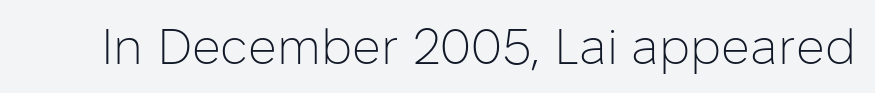
Stroke mass is kept to a normal reading level or below. Has an underline been added? It has not. This sample uses plain, unmodified letter spacing. Vertical strokes here are truly vertical.
